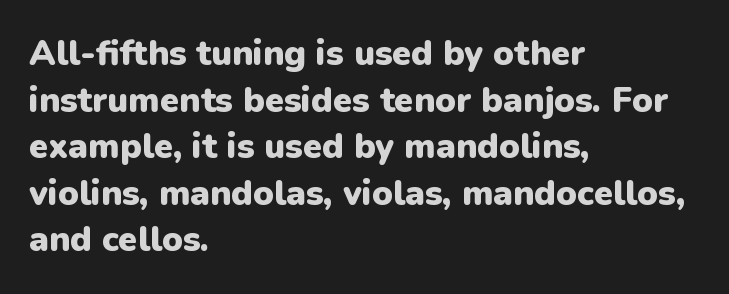
A sans-serif font was chosen for this passage. Thick stems and heavy bowls — unmistakably bold. Descenders hang freely into open space. These lines are rendered in a variable-pitch font. A roman cut, with each character standing at attention.
